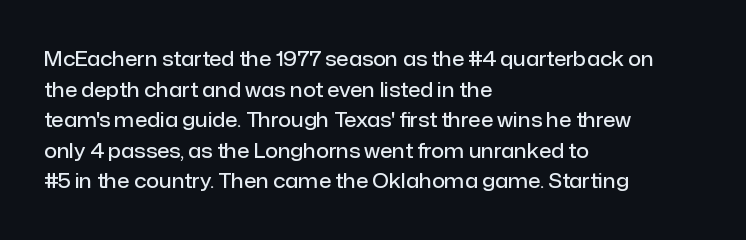
{"italic": "no", "bold": "semi", "underline": "no", "align": "left", "line_spacing": "normal", "line_spacing_ratio": 1.53, "letter_spacing": "normal", "letter_spacing_em": 0.0, "glyph_px": 20}
